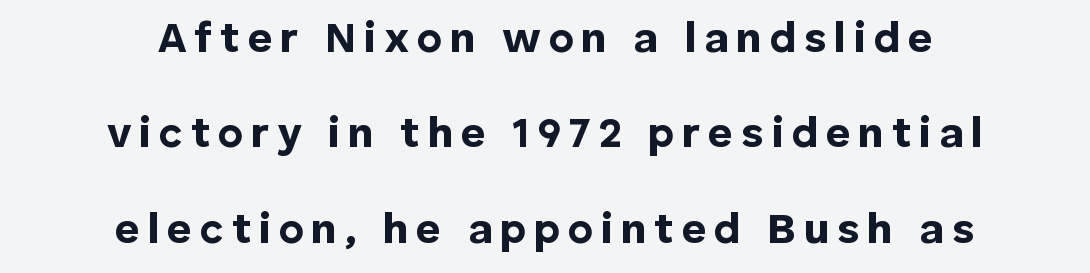
The image shows 43 px bold sans-serif type, upright; set centered, loose line spacing (2.22x), not underlined; low stroke contrast and a medium x-height.
